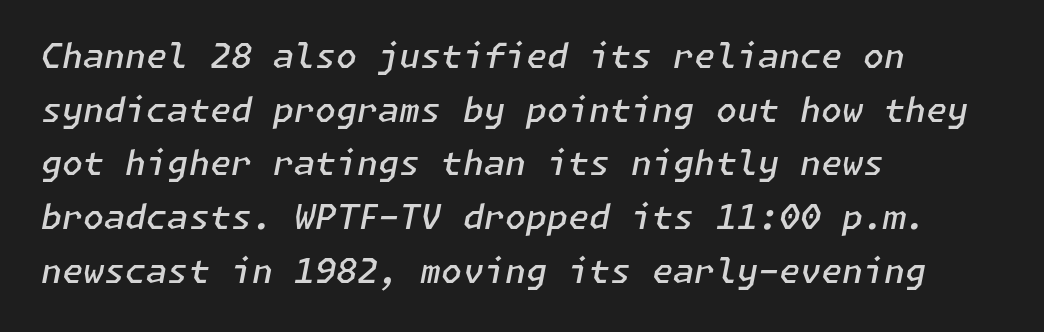
A fair bit of extra ink — the face is semibold, not bold. The lines in this sample share a left origin and differ only in where they stop. The rendering keeps characters at their native spacing. Emphasis-style slanted type is in use.
